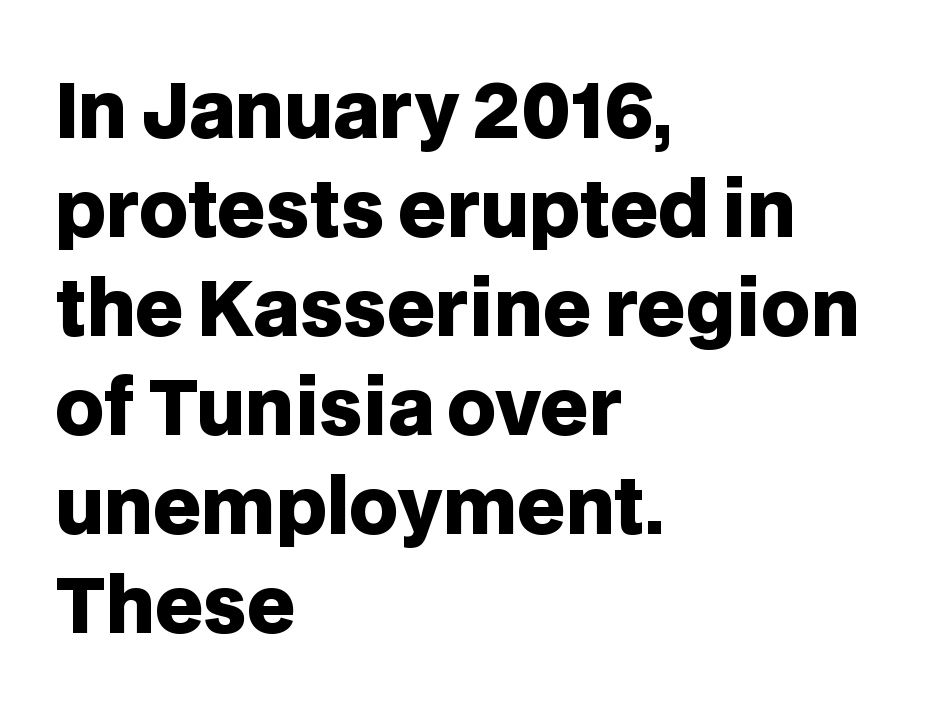
{"serif": "no", "italic": "no", "bold": "yes", "weight": "heavy", "width": "normal", "stroke_contrast": "low", "x_height": "large", "monospaced": "no", "underline": "no", "align": "left", "line_spacing": "normal", "line_spacing_ratio": 1.32, "letter_spacing": "normal", "letter_spacing_em": 0.0, "glyph_px": 75}
